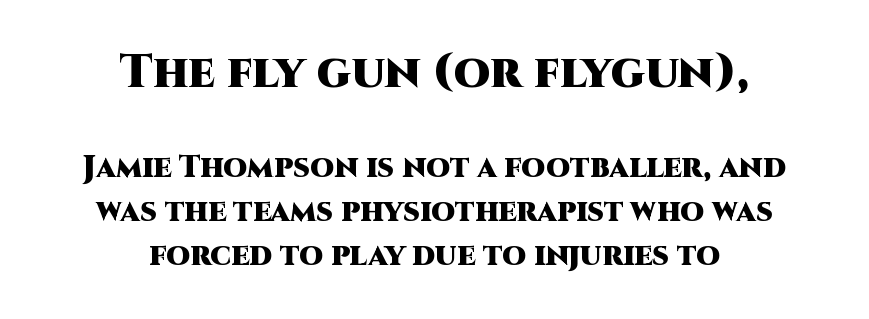
Q: Is the text bold? A: Yes.
Q: Is the text italic (slanted)? A: No, it is upright.
Q: Is the typeface a serif or a sans-serif typeface? A: Sans-serif.
Q: Is the text underlined? A: No.
Q: How is the paragraph aligned? A: Centered.
Q: Is the spacing between letters normal or unusually wide? A: Normal.
Q: Is the spacing between lines tight, normal or loose? A: Normal.
Q: Which block of text is set in a larger size, the first (top) or the second (bottom)? A: The first (top) one.
Q: Width (condensed, normal, or wide)? A: Normal.
Q: Stroke contrast? A: High.
Q: x-height? A: Large.
Q: Monospaced? A: No.
